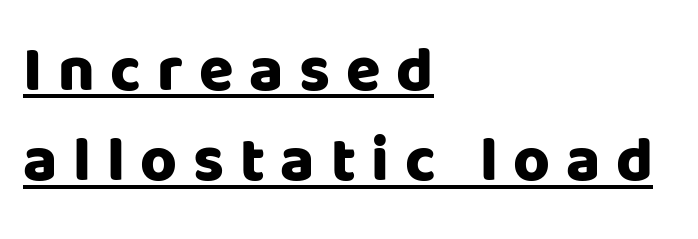
Q: Is the text bold? A: Yes.
Q: Is the text italic (slanted)? A: No, it is upright.
Q: Is the typeface a serif or a sans-serif typeface? A: Sans-serif.
Q: Is the text underlined? A: Yes.
Q: How is the paragraph aligned? A: Left-aligned.
Q: Is the spacing between letters normal or unusually wide? A: Unusually wide.
Q: Is the spacing between lines tight, normal or loose? A: Normal.
Q: Width (condensed, normal, or wide)? A: Normal.
Q: Stroke contrast? A: Low.
Q: x-height? A: Large.
Q: Monospaced? A: No.
